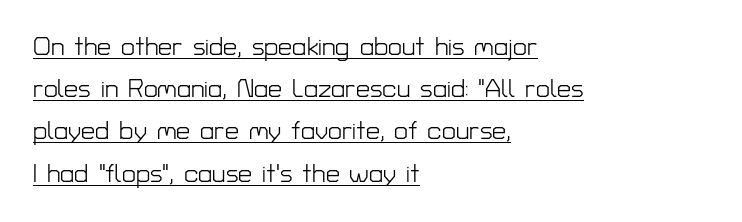
A typesetter would mark this as roman, not italic. You could call the tracking neutral — neither tight nor loose. Underlining? Definitely there. The font sits on the lighter half of the weight spectrum, regular included.
